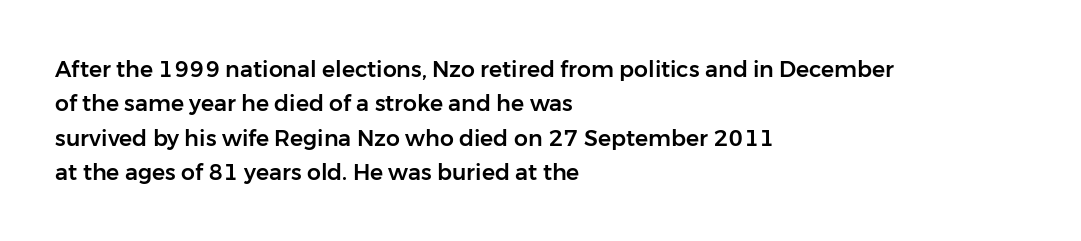
Q: Is the text italic (slanted)? A: No, it is upright.
Q: Is the text underlined? A: No.
Q: How is the paragraph aligned? A: Left-aligned.
Q: Is the spacing between letters normal or unusually wide? A: Normal.
Q: Is the spacing between lines tight, normal or loose? A: Normal.
